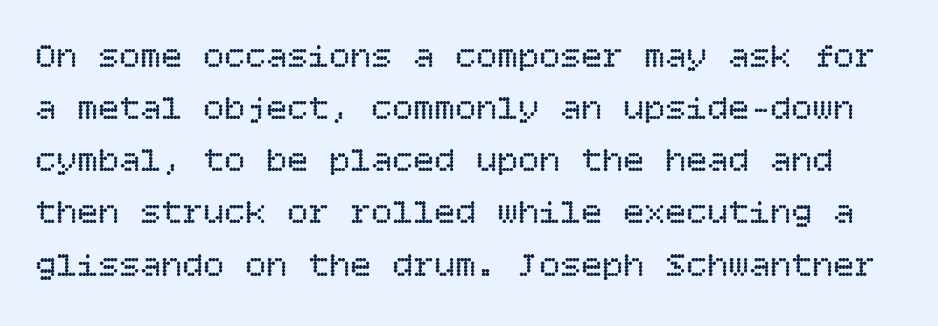
Q: Is the text bold? A: No.
Q: Is the text italic (slanted)? A: No, it is upright.
Q: Is the text underlined? A: No.
Q: Is the spacing between letters normal or unusually wide? A: Normal.
Q: Is the spacing between lines tight, normal or loose? A: Normal.
Q: Width (condensed, normal, or wide)? A: Normal.
Q: Stroke contrast? A: Low.
Q: x-height? A: Large.
